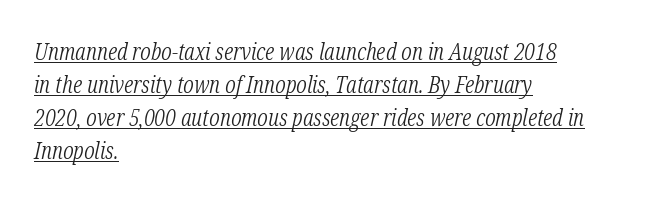
Between one letter and the next there's only the usual sliver of space. Beneath each row of characters lies a ruled line. The space between consecutive lines is moderate. Teacher's note: observe the even left margin — that is flush-left alignment. Compared with ordinary roman type, these characters are visibly tilted. The weight would be labelled regular, book, light, or lighter still.
